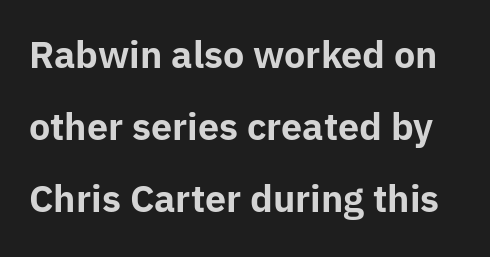
The image shows 36 px bold sans-serif type, upright; set loose line spacing (2.0x), normal letter spacing, not underlined; low stroke contrast and a medium x-height.
